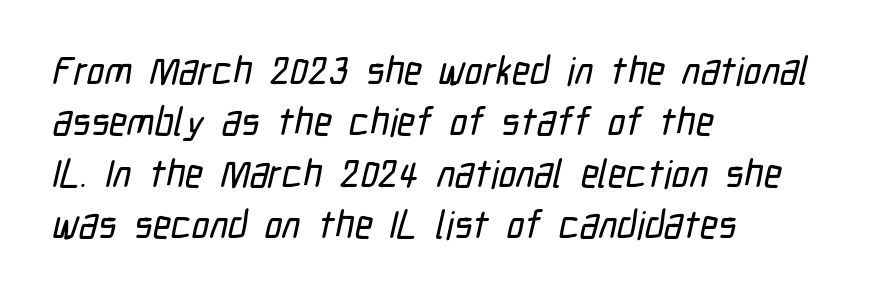
The image shows 39 px condensed sans-serif type; set left-aligned, normal line spacing (1.32x), normal letter spacing, not underlined; low stroke contrast and a medium x-height.
